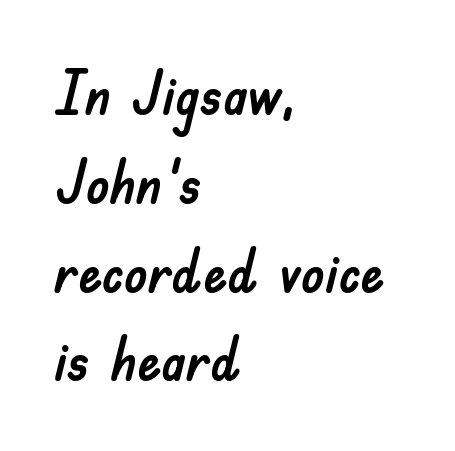
Q: Is the text italic (slanted)? A: Yes.
Q: Is the typeface a serif or a sans-serif typeface? A: Sans-serif.
Q: Is the text underlined? A: No.
Q: How is the paragraph aligned? A: Left-aligned.
Q: Is the spacing between letters normal or unusually wide? A: Normal.
Q: Is the spacing between lines tight, normal or loose? A: Normal.
Q: Width (condensed, normal, or wide)? A: Normal.
Q: Stroke contrast? A: Low.
Q: x-height? A: Small.
Q: Monospaced? A: No.
